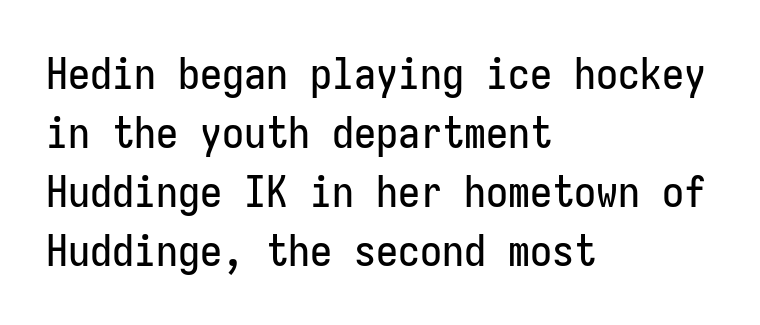
Q: Is the text italic (slanted)? A: No, it is upright.
Q: Is the typeface a serif or a sans-serif typeface? A: Sans-serif.
Q: Is the text underlined? A: No.
Q: How is the paragraph aligned? A: Left-aligned.
Q: Is the spacing between letters normal or unusually wide? A: Normal.
Q: Is the spacing between lines tight, normal or loose? A: Normal.
Q: Width (condensed, normal, or wide)? A: Condensed.
Q: Stroke contrast? A: Low.
Q: x-height? A: Medium.
